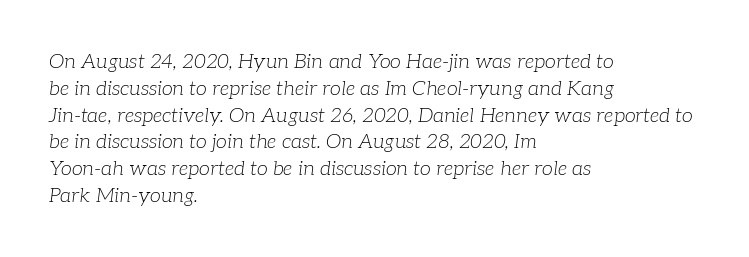
{"italic": "yes", "lean": "right", "slant_degrees": 7, "bold": "no", "underline": "no", "align": "left", "line_spacing": "normal", "line_spacing_ratio": 1.34, "letter_spacing": "normal", "letter_spacing_em": 0.0, "glyph_px": 20}
